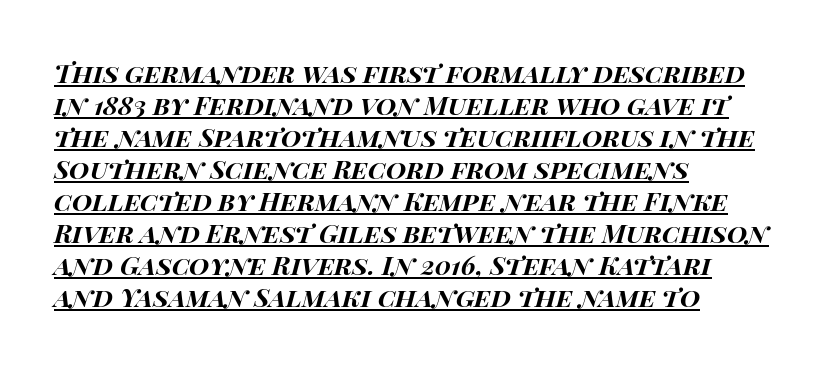
Q: Is the text bold? A: Yes.
Q: Is the text italic (slanted)? A: Yes, it leans right by about 15 degrees.
Q: Is the text underlined? A: Yes.
Q: How is the paragraph aligned? A: Left-aligned.
Q: Is the spacing between letters normal or unusually wide? A: Normal.
